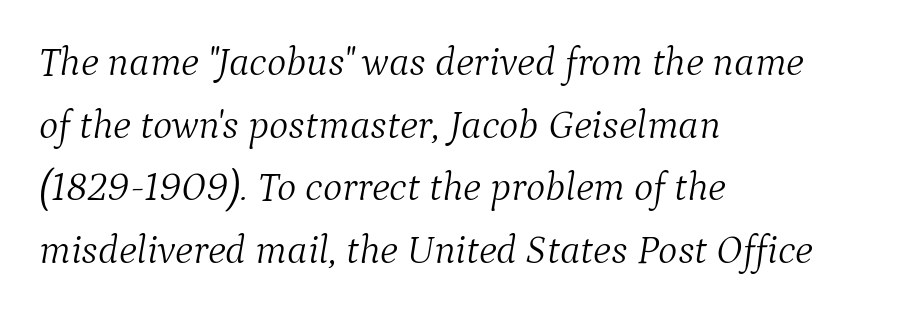
{"serif": "yes", "italic": "yes", "lean": "right", "slant_degrees": 9, "bold": "no", "weight": "light", "width": "normal", "stroke_contrast": "medium", "x_height": "medium", "monospaced": "no", "underline": "no", "align": "left", "line_spacing": "normal", "line_spacing_ratio": 1.53, "letter_spacing": "normal", "letter_spacing_em": 0.0, "glyph_px": 41}
